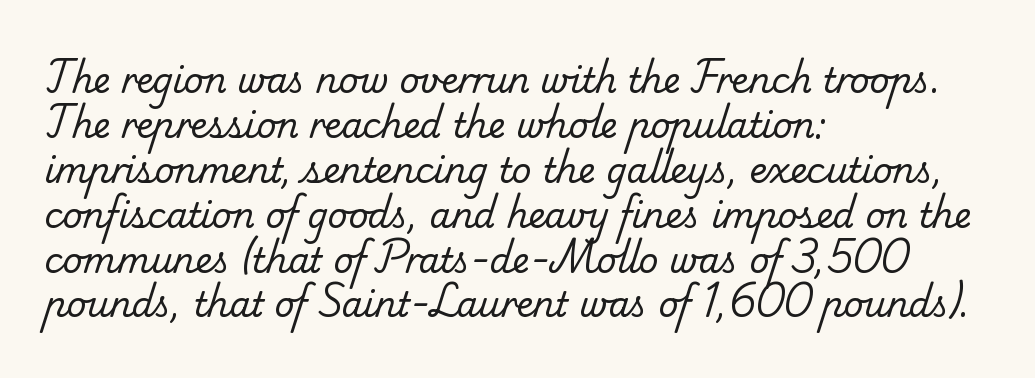
{"serif": "yes", "bold": "no", "weight": "regular", "width": "normal", "stroke_contrast": "low", "x_height": "small", "monospaced": "no", "underline": "no", "align": "left", "line_spacing": "normal", "line_spacing_ratio": 1.32, "letter_spacing": "normal", "letter_spacing_em": 0.0, "glyph_px": 34}
